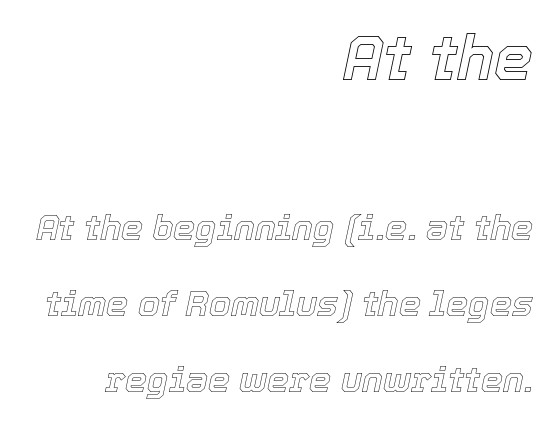
{"italic": "yes", "lean": "right", "slant_degrees": 12, "width": "normal", "x_height": "medium", "monospaced": "no", "underline": "no", "align": "right", "line_spacing": "loose", "line_spacing_ratio": 2.17, "letter_spacing": "normal", "letter_spacing_em": 0.0, "larger_block": "first", "size_ratio": 1.77, "glyph_px": 62}
